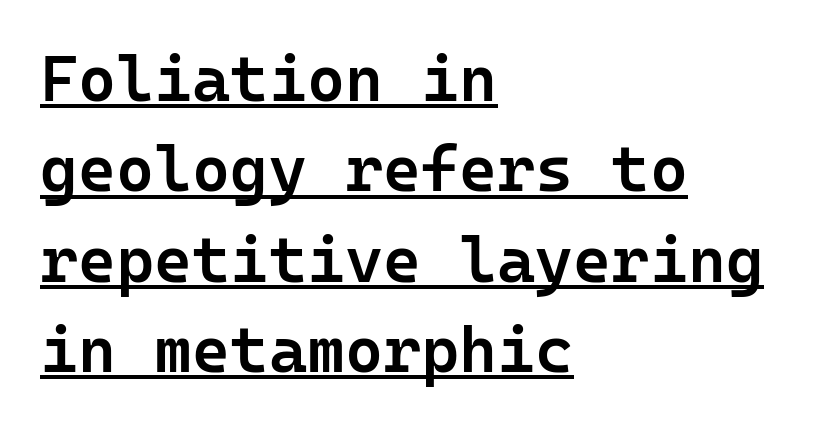
Q: Is the text bold? A: Semi-bold.
Q: Is the text italic (slanted)? A: No, it is upright.
Q: Is the typeface a serif or a sans-serif typeface? A: Sans-serif.
Q: Is the text underlined? A: Yes.
Q: How is the paragraph aligned? A: Left-aligned.
Q: Is the spacing between letters normal or unusually wide? A: Normal.
Q: Is the spacing between lines tight, normal or loose? A: Normal.
Q: Width (condensed, normal, or wide)? A: Normal.
Q: Stroke contrast? A: Low.
Q: x-height? A: Medium.
Q: Monospaced? A: Yes.
